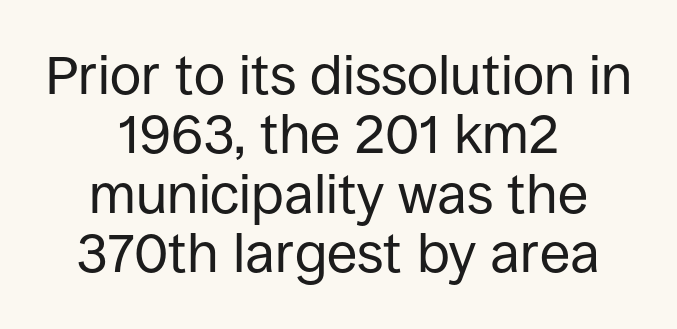
{"serif": "no", "italic": "no", "bold": "no", "weight": "regular", "width": "normal", "stroke_contrast": "low", "x_height": "large", "monospaced": "no", "underline": "no", "align": "center", "line_spacing": "tight", "line_spacing_ratio": 1.08, "letter_spacing": "normal", "letter_spacing_em": 0.0, "glyph_px": 55}
